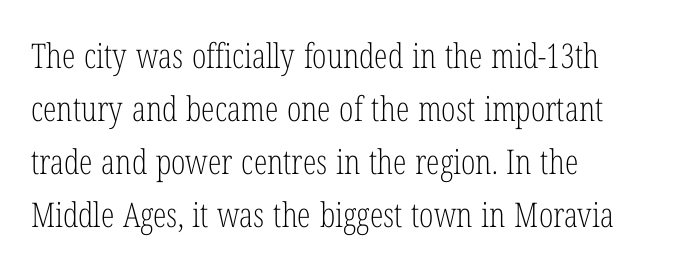
Q: Is the text bold? A: No.
Q: Is the text italic (slanted)? A: No, it is upright.
Q: Is the typeface a serif or a sans-serif typeface? A: Serif.
Q: Is the text underlined? A: No.
Q: How is the paragraph aligned? A: Left-aligned.
Q: Is the spacing between letters normal or unusually wide? A: Normal.
Q: Is the spacing between lines tight, normal or loose? A: Normal.
Q: Width (condensed, normal, or wide)? A: Condensed.
Q: Stroke contrast? A: Low.
Q: x-height? A: Medium.
Q: Monospaced? A: No.
